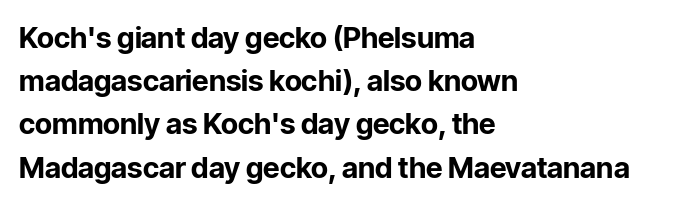
The image shows 29 px bold sans-serif type, upright; set left-aligned, normal line spacing (1.49x), normal letter spacing, not underlined; low stroke contrast and a medium x-height.
